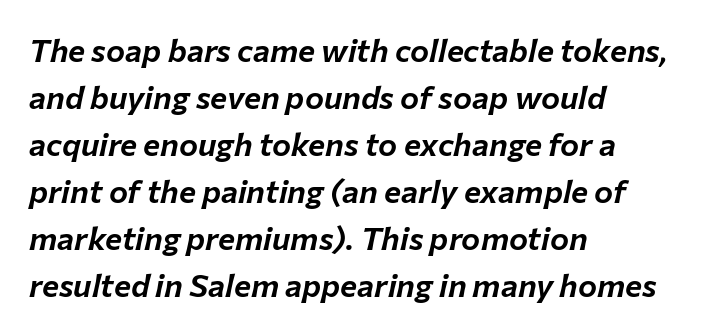
The image shows 32 px text type, italic (leaning right); set left-aligned, normal line spacing (1.47x), normal letter spacing, not underlined; low stroke contrast and a medium x-height.
